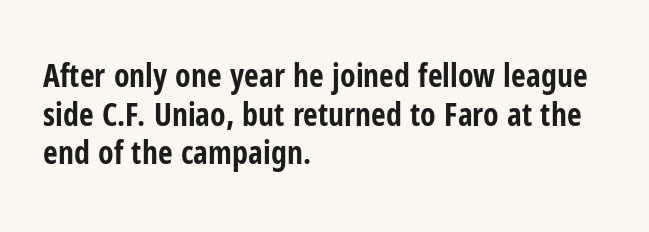
{"serif": "no", "italic": "no", "bold": "yes", "weight": "bold", "width": "condensed", "stroke_contrast": "low", "x_height": "medium", "monospaced": "no", "underline": "no", "align": "left", "line_spacing_ratio": 1.21, "letter_spacing": "normal", "letter_spacing_em": 0.0, "glyph_px": 32}
